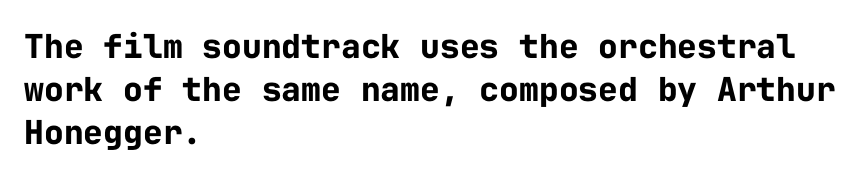
Look at the stroke-to-counter ratio: heavy, a bold. Reading down the column, the eye jumps a familiar distance to each next line. Classification — sans serif. Spacing between characters is what you'd get straight out of the box. Letters rest on an invisible, unmarked baseline. You can tell it's not italic because the verticals are truly vertical.
